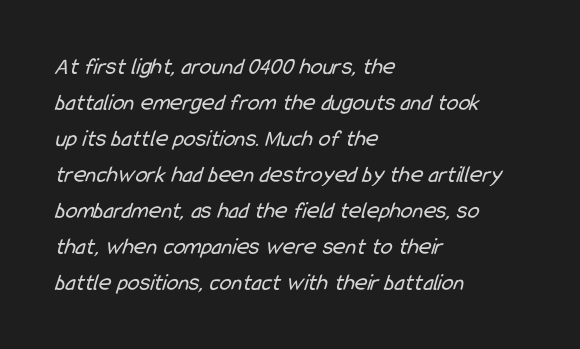
{"bold": "no", "underline": "no", "align": "left", "line_spacing": "normal", "line_spacing_ratio": 1.5, "letter_spacing": "normal", "letter_spacing_em": 0.0, "glyph_px": 24}
